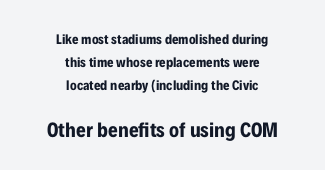
Every stem runs plumb, perpendicular to the baseline. This sample keeps an unexceptional amount of space between lines. The passage shown is emphatically bold. Reading down the block, each line starts at a different indent, mirrored at its end. The face used here is rendered with its standard letterfit. Glance below the letters and you will spot only blank space.
